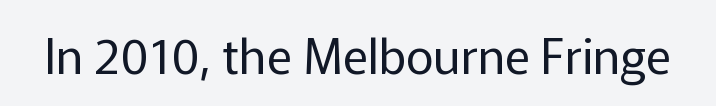
Observe the absence of serifs on each vertical stroke in this sample. The passage shown has conventional tracking throughout. Every character sits straight up, as roman type does. No letter is thick-stroked: the sample isn't bold. Think of a printed novel: that variable character pitch is what you see here. The area under the type is left untouched.
